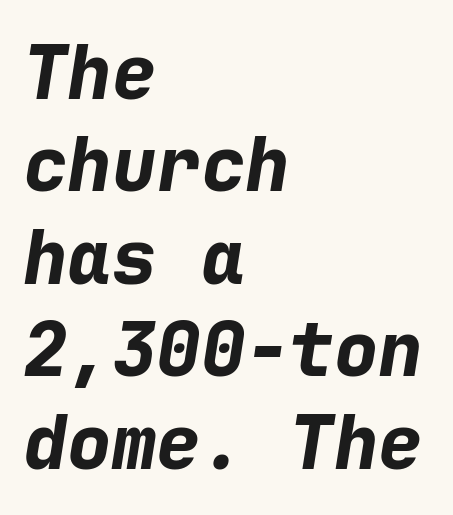
Q: Is the text bold? A: Yes.
Q: Is the text italic (slanted)? A: Yes, it leans right by about 9 degrees.
Q: Is the text underlined? A: No.
Q: How is the paragraph aligned? A: Left-aligned.
Q: Is the spacing between letters normal or unusually wide? A: Normal.
Q: Is the spacing between lines tight, normal or loose? A: Normal.
Q: Width (condensed, normal, or wide)? A: Normal.
Q: Stroke contrast? A: Low.
Q: x-height? A: Medium.
Q: Monospaced? A: Yes.
